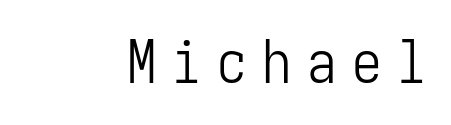
{"serif": "no", "italic": "no", "bold": "no", "weight": "light", "width": "condensed", "stroke_contrast": "low", "x_height": "medium", "underline": "no", "align": "right", "letter_spacing": "wide", "letter_spacing_em": 0.26, "glyph_px": 59}
